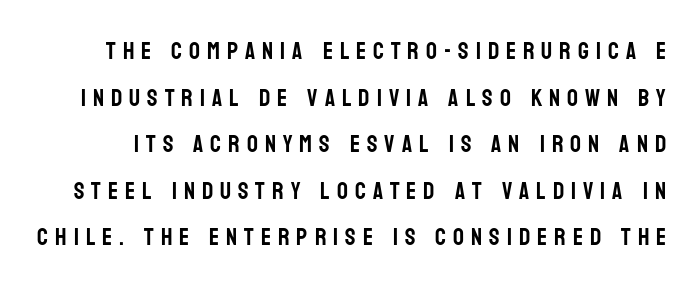
Q: Is the text italic (slanted)? A: No, it is upright.
Q: Is the text underlined? A: No.
Q: Is the spacing between letters normal or unusually wide? A: Unusually wide.
Q: Is the spacing between lines tight, normal or loose? A: Loose.
